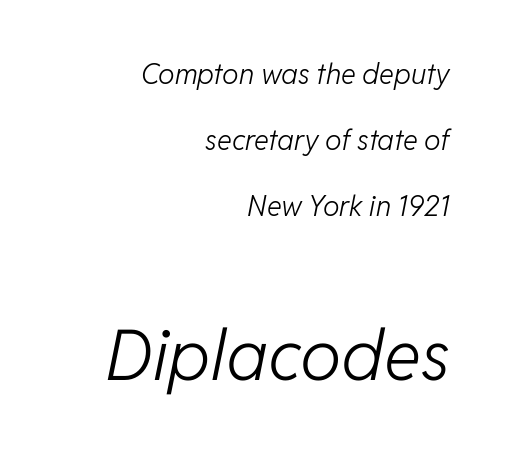
{"italic": "yes", "lean": "right", "slant_degrees": 11, "bold": "no", "weight": "light", "width": "normal", "stroke_contrast": "low", "x_height": "medium", "monospaced": "no", "underline": "no", "align": "right", "line_spacing": "loose", "line_spacing_ratio": 2.36, "letter_spacing": "normal", "letter_spacing_em": 0.0, "larger_block": "second", "size_ratio": 2.5, "glyph_px": 70}
